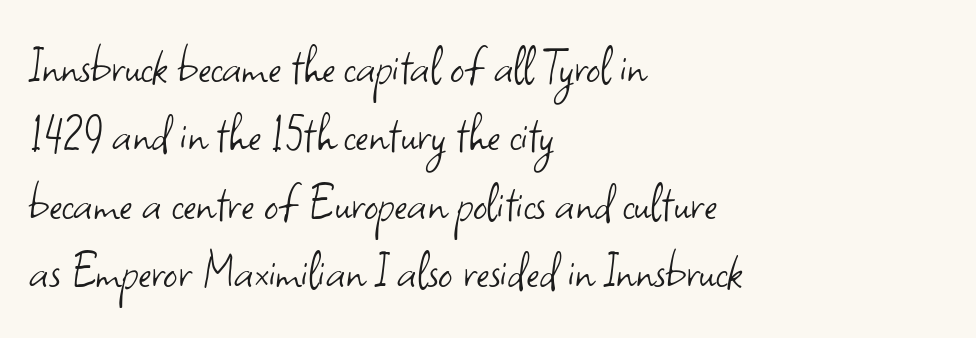
The rendering keeps characters at their native spacing. No feet cap the strokes, marking this as sans-serif type. This rendering features lettering with no underline. Stems and bowls with no extra thickness — not bold. Spacing verdict: proportional, widths tailored to each character.
